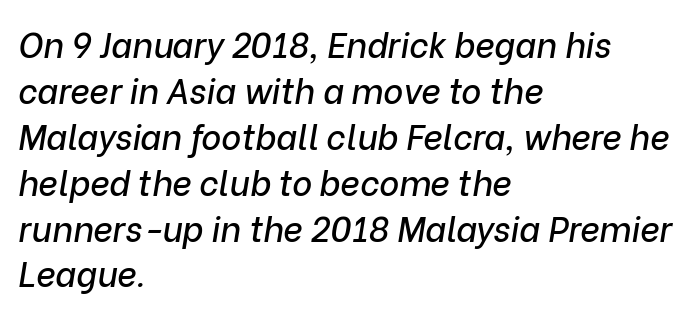
{"italic": "yes", "lean": "right", "slant_degrees": 9, "width": "normal", "stroke_contrast": "low", "x_height": "medium", "monospaced": "no", "underline": "no", "align": "left", "line_spacing": "normal", "line_spacing_ratio": 1.35, "letter_spacing": "normal", "letter_spacing_em": 0.0, "glyph_px": 34}
